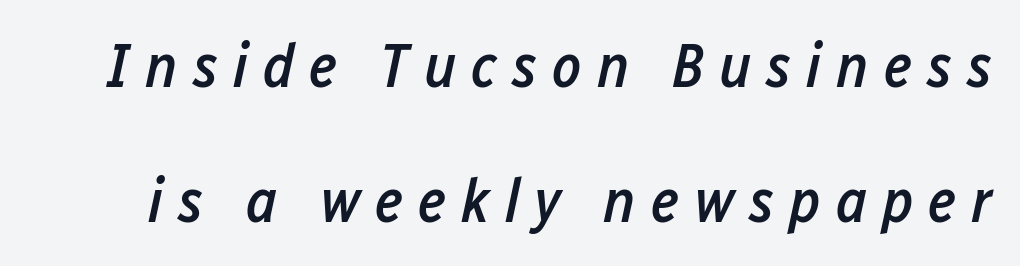
Only glyphs here, with clear space below each row. Stroke thickness is moderately raised; the sample reads as semibold. The text carries the slant typical of an italic or oblique font. Here the designer chose a conventional face with non-uniform glyph widths. Does extra space separate the letters? Yes, quite a lot of it.
